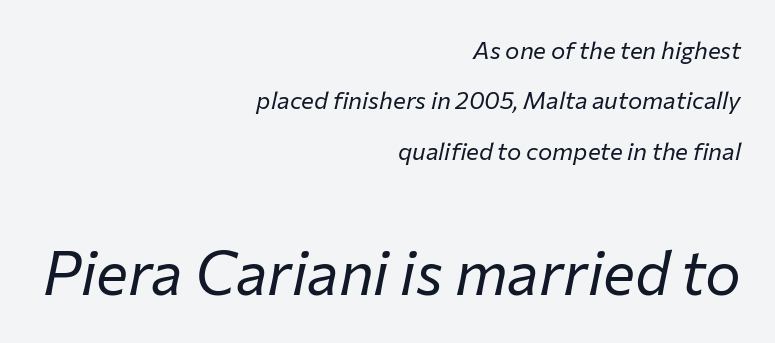
Teacher's note: observe the even right margin — that is flush-right alignment. These lines are rendered in a variable-pitch font. The specimen reads as italic at a glance. Leading: increased. The more generous point size was reserved for the lower chunk.
